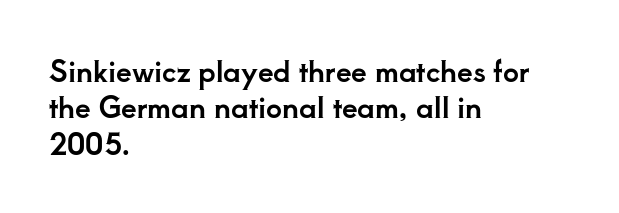
The image shows 28 px serif type, upright; set left-aligned, normal line spacing (1.3x), normal letter spacing, not underlined; low stroke contrast and a small x-height.
